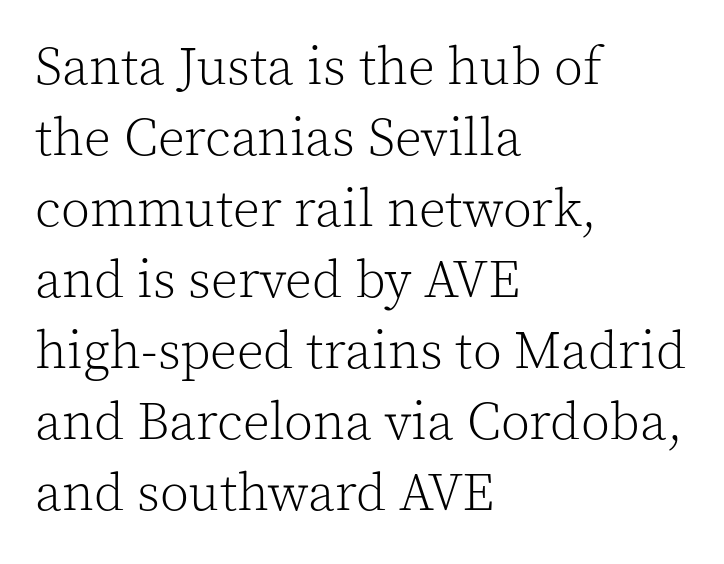
{"serif": "yes", "italic": "no", "bold": "no", "weight": "light", "width": "normal", "x_height": "medium", "monospaced": "no", "underline": "no", "align": "left", "line_spacing": "normal", "line_spacing_ratio": 1.34, "letter_spacing": "normal", "letter_spacing_em": 0.0, "glyph_px": 53}
